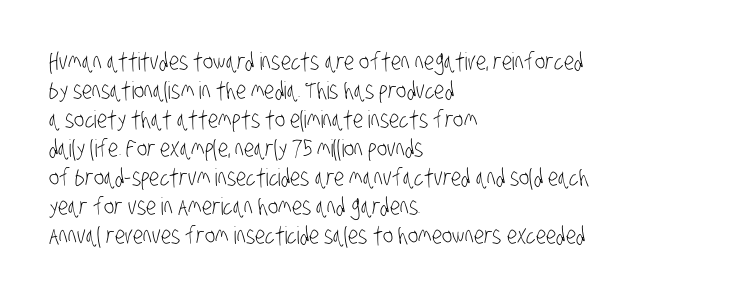
{"bold": "no", "underline": "no", "align": "left", "line_spacing_ratio": 1.21, "letter_spacing": "normal", "letter_spacing_em": 0.0, "glyph_px": 24}
